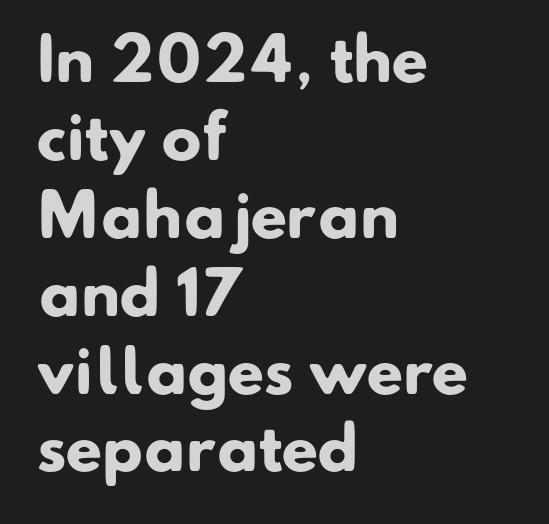
In terms of letterspacing, this is plain default setting. A normal amount of white space separates one row of letters from the next. Stroke terminals: plain, sans-serif. Glance below the letters and you will spot only blank space. Strong, thick strokes mark this as bold type. The rag falls on the right side of this text block.
